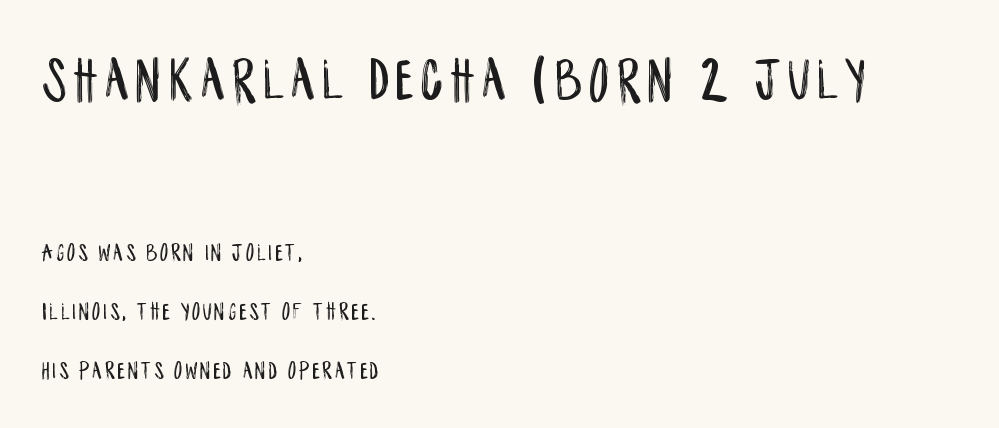
Q: Is the text italic (slanted)? A: No, it is upright.
Q: Is the typeface a serif or a sans-serif typeface? A: Sans-serif.
Q: Is the text underlined? A: No.
Q: How is the paragraph aligned? A: Left-aligned.
Q: Is the spacing between lines tight, normal or loose? A: Loose.
Q: Which block of text is set in a larger size, the first (top) or the second (bottom)? A: The first (top) one.
Q: Width (condensed, normal, or wide)? A: Condensed.
Q: Stroke contrast? A: Low.
Q: x-height? A: Large.
Q: Monospaced? A: No.
